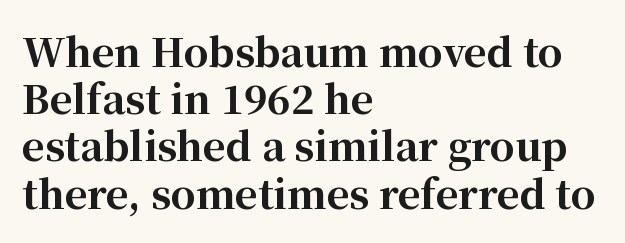
Varying glyph widths throughout — classic text-font behaviour. Old-style or modern, the face here clearly has serifs. Look at the stroke-to-counter ratio: heavy, a bold. Default kerning and tracking; the words read as compact shapes. No word sits above an underline.
